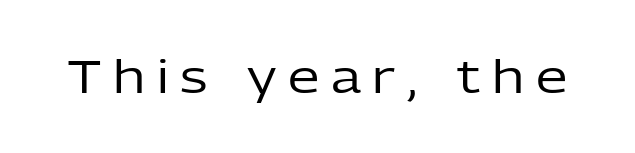
The image shows 45 px regular-weight sans-serif type, upright; set unusually wide letter spacing (+0.26 em), not underlined; low stroke contrast and a medium x-height.
